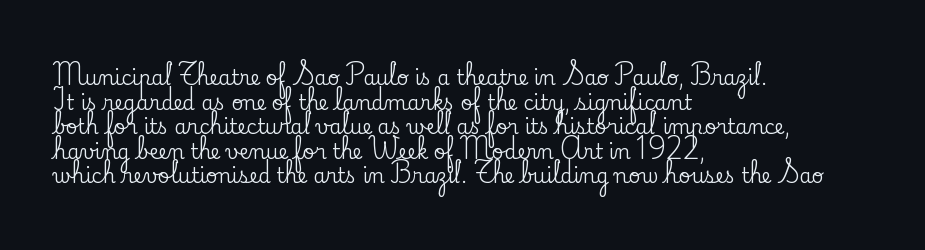
{"italic": "no", "underline": "no", "align": "left", "line_spacing_ratio": 1.23, "letter_spacing": "normal", "letter_spacing_em": 0.0, "glyph_px": 20}
